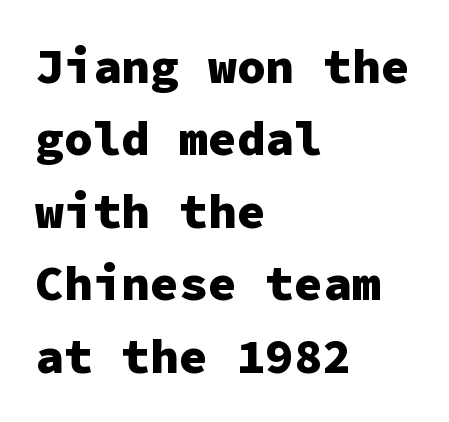
The image shows 48 px heavy sans-serif type, upright, monospaced; set left-aligned, normal line spacing (1.51x), normal letter spacing, not underlined; low stroke contrast and a medium x-height.
